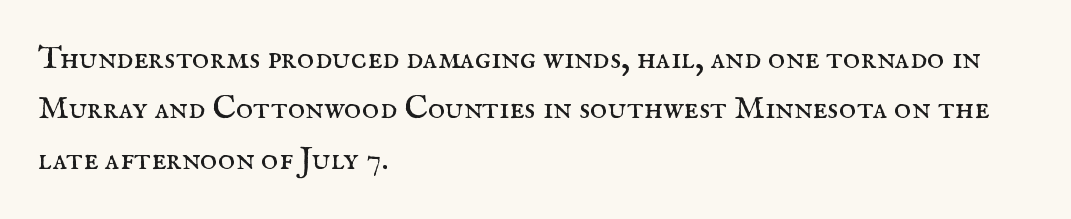
The image shows 33 px regular-weight serif type, upright; set left-aligned, normal line spacing (1.53x), normal letter spacing, not underlined; medium stroke contrast and a small x-height.
